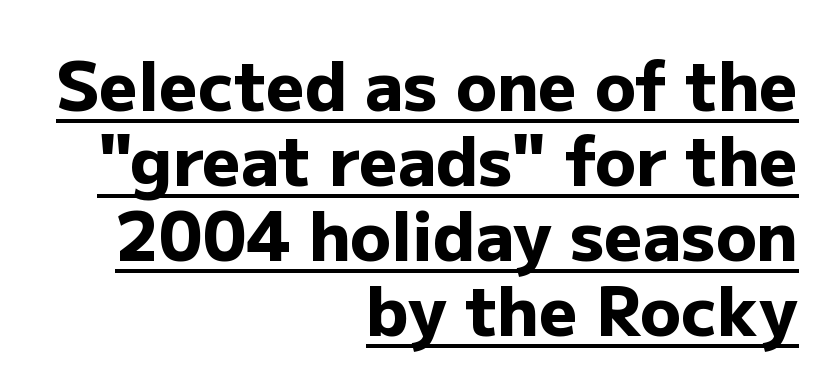
The image shows 67 px heavy sans-serif type, upright; set right-aligned, tight line spacing (1.12x), normal letter spacing, underlined; low stroke contrast and a medium x-height.
